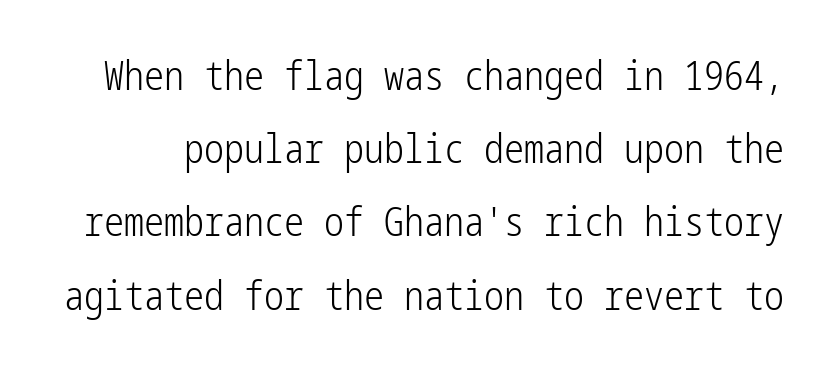
{"serif": "no", "italic": "no", "bold": "no", "weight": "light", "width": "condensed", "stroke_contrast": "low", "x_height": "medium", "underline": "no", "line_spacing_ratio": 1.83, "letter_spacing": "normal", "letter_spacing_em": 0.0, "glyph_px": 40}
